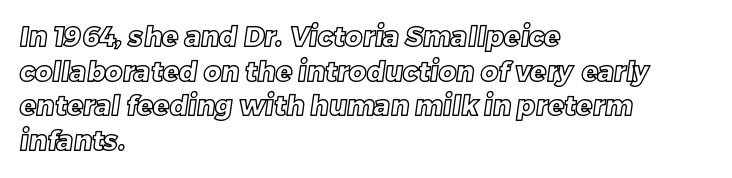
The image shows 27 px text type; set left-aligned, normal line spacing (1.28x), normal letter spacing, not underlined.
